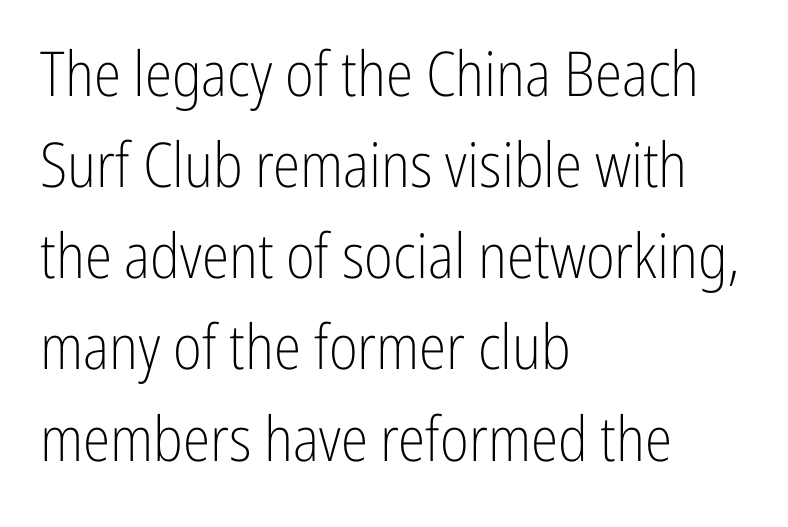
Q: Is the text bold? A: No.
Q: Is the text italic (slanted)? A: No, it is upright.
Q: Is the typeface a serif or a sans-serif typeface? A: Sans-serif.
Q: Is the text underlined? A: No.
Q: How is the paragraph aligned? A: Left-aligned.
Q: Is the spacing between letters normal or unusually wide? A: Normal.
Q: Is the spacing between lines tight, normal or loose? A: Normal.
Q: Width (condensed, normal, or wide)? A: Condensed.
Q: Stroke contrast? A: Low.
Q: x-height? A: Medium.
Q: Monospaced? A: No.
